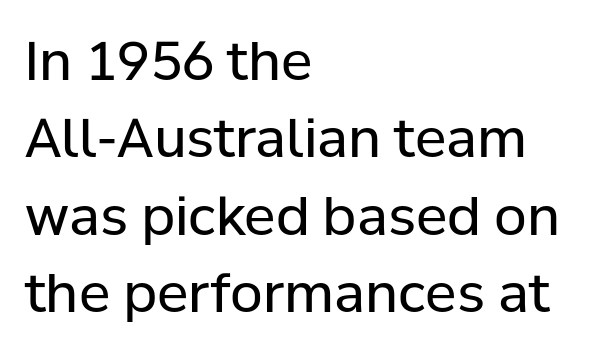
The image shows 53 px regular-weight sans-serif type, upright; set left-aligned, normal line spacing (1.46x), normal letter spacing, not underlined; low stroke contrast and a medium x-height.
